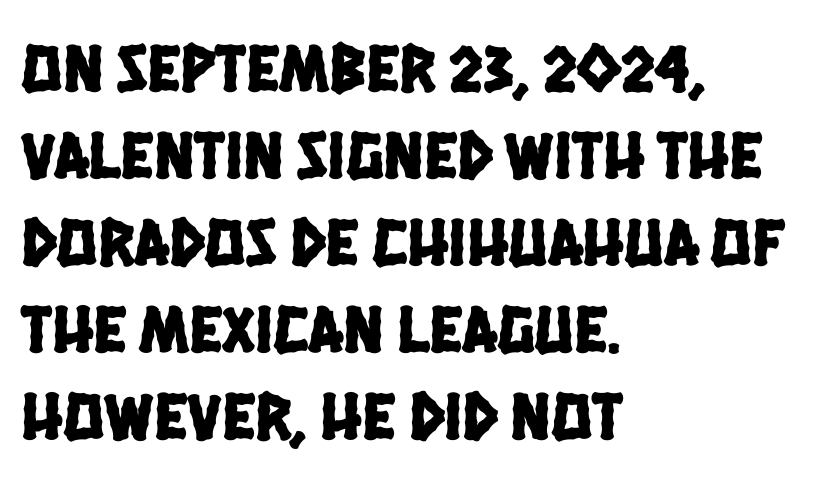
{"serif": "no", "width": "condensed", "stroke_contrast": "low", "x_height": "large", "monospaced": "no", "underline": "no", "align": "left", "line_spacing": "normal", "line_spacing_ratio": 1.28, "letter_spacing": "normal", "letter_spacing_em": 0.0, "glyph_px": 68}
